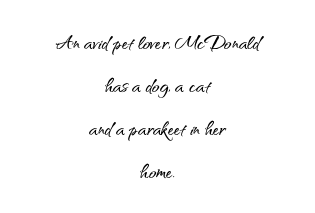
The image shows 25 px text type; set centered, line spacing 1.72x, normal letter spacing, not underlined.
